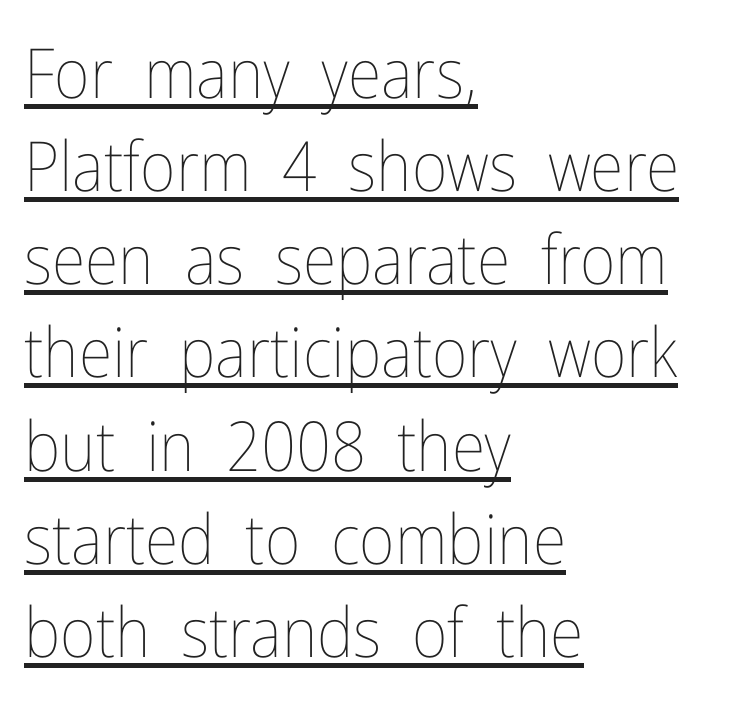
Italic: no, the glyphs are upright roman. The rows are spaced the way most documents space them. Short note: letters normally spaced. Is the block centered? No — it sits flush against the left margin.
